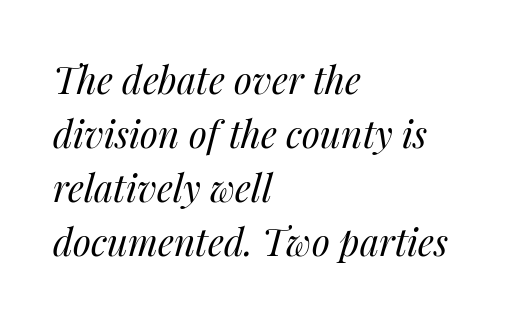
{"italic": "yes", "lean": "right", "slant_degrees": 14, "bold": "no", "weight": "regular", "width": "normal", "stroke_contrast": "medium", "x_height": "medium", "monospaced": "no", "underline": "no", "align": "left", "line_spacing": "normal", "line_spacing_ratio": 1.46, "letter_spacing": "normal", "letter_spacing_em": 0.0, "glyph_px": 37}
